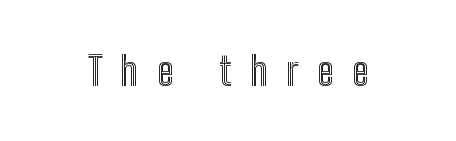
{"italic": "no", "width": "condensed", "x_height": "medium", "monospaced": "no", "underline": "no", "letter_spacing": "wide", "letter_spacing_em": 0.47, "glyph_px": 40}
